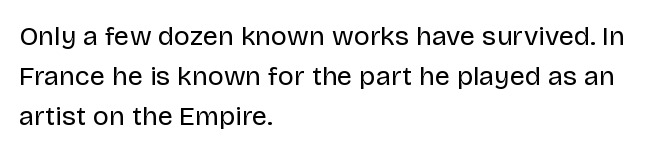
{"italic": "no", "bold": "no", "underline": "no", "align": "left", "line_spacing": "normal", "line_spacing_ratio": 1.48, "letter_spacing": "normal", "letter_spacing_em": 0.0, "glyph_px": 27}
